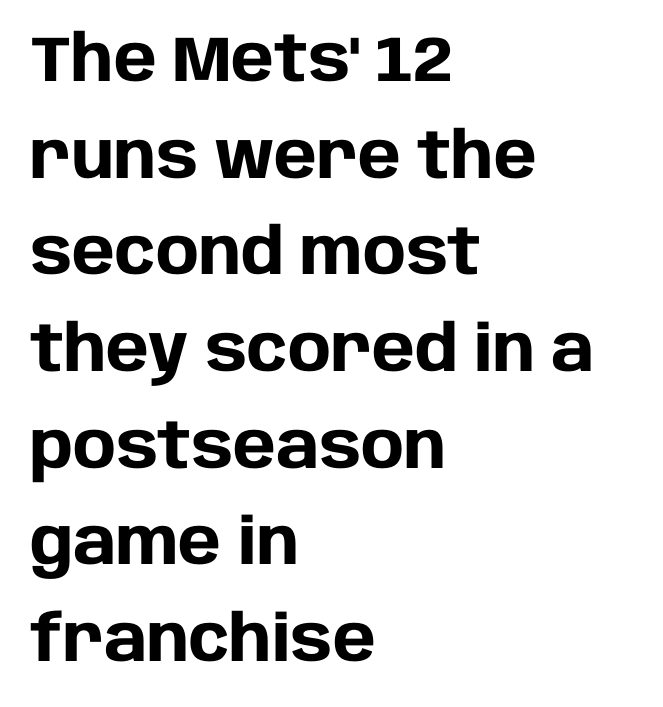
{"serif": "no", "italic": "no", "bold": "yes", "weight": "heavy", "width": "normal", "stroke_contrast": "low", "x_height": "large", "monospaced": "no", "underline": "no", "align": "left", "line_spacing": "normal", "line_spacing_ratio": 1.51, "letter_spacing": "normal", "letter_spacing_em": 0.0, "glyph_px": 64}
